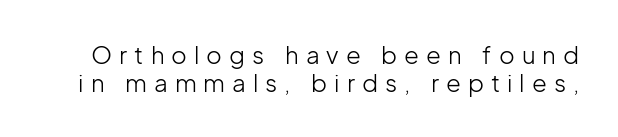
The image shows 24 px text type, upright; set tight line spacing (1.15x), unusually wide letter spacing (+0.29 em), not underlined.
